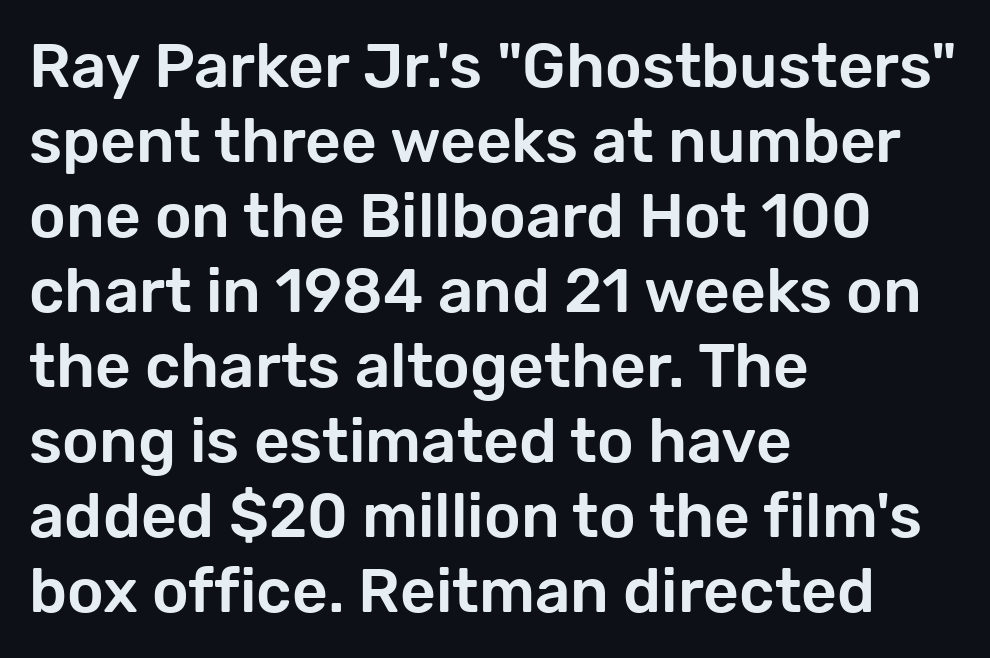
{"serif": "no", "italic": "no", "width": "normal", "stroke_contrast": "low", "x_height": "medium", "monospaced": "no", "underline": "no", "align": "left", "line_spacing_ratio": 1.21, "letter_spacing": "normal", "letter_spacing_em": 0.0, "glyph_px": 62}
